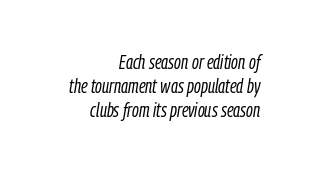
{"italic": "yes", "lean": "right", "slant_degrees": 9, "bold": "no", "underline": "no", "align": "right", "line_spacing_ratio": 1.21, "letter_spacing": "normal", "letter_spacing_em": 0.0, "glyph_px": 20}
